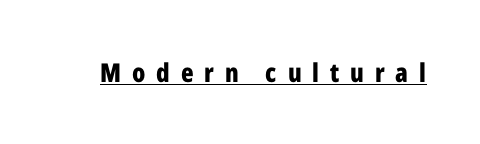
The image shows 26 px bold type, upright; set unusually wide letter spacing (+0.42 em), underlined.
